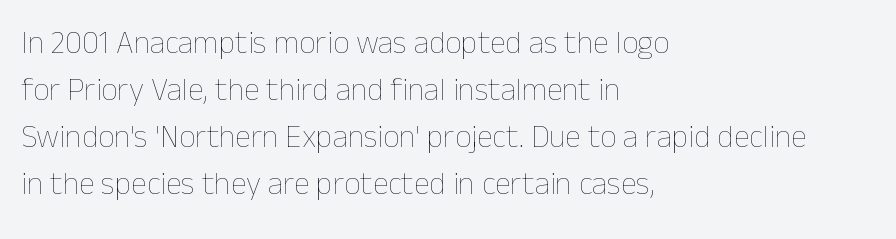
The vertical gap from one line to the next is medium. In CSS terms this would be text-align: left. Default kerning and tracking; the words read as compact shapes. In terms of posture, this sample is upright. Nothing heavy about these letters — not bold at all. The area under the type is left untouched.
